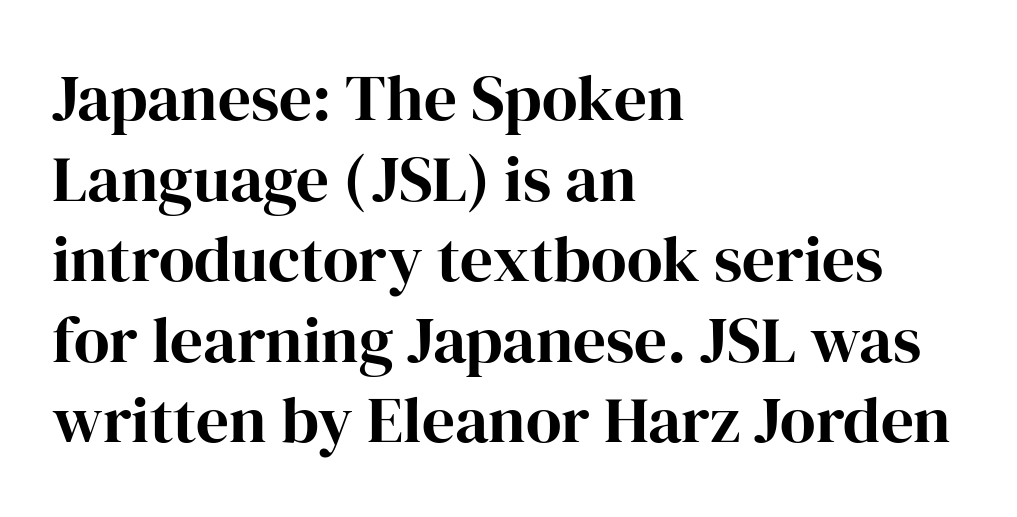
The image shows 65 px serif type, upright; set left-aligned, line spacing 1.24x, normal letter spacing, not underlined; high stroke contrast and a medium x-height.
